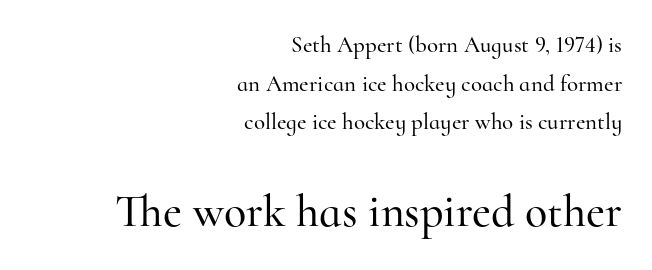
Q: Is the text italic (slanted)? A: No, it is upright.
Q: Is the typeface a serif or a sans-serif typeface? A: Serif.
Q: Is the text underlined? A: No.
Q: How is the paragraph aligned? A: Right-aligned.
Q: Is the spacing between letters normal or unusually wide? A: Normal.
Q: Is the spacing between lines tight, normal or loose? A: Normal.
Q: Which block of text is set in a larger size, the first (top) or the second (bottom)? A: The second (bottom) one.
Q: Width (condensed, normal, or wide)? A: Normal.
Q: Stroke contrast? A: High.
Q: x-height? A: Small.
Q: Monospaced? A: No.
